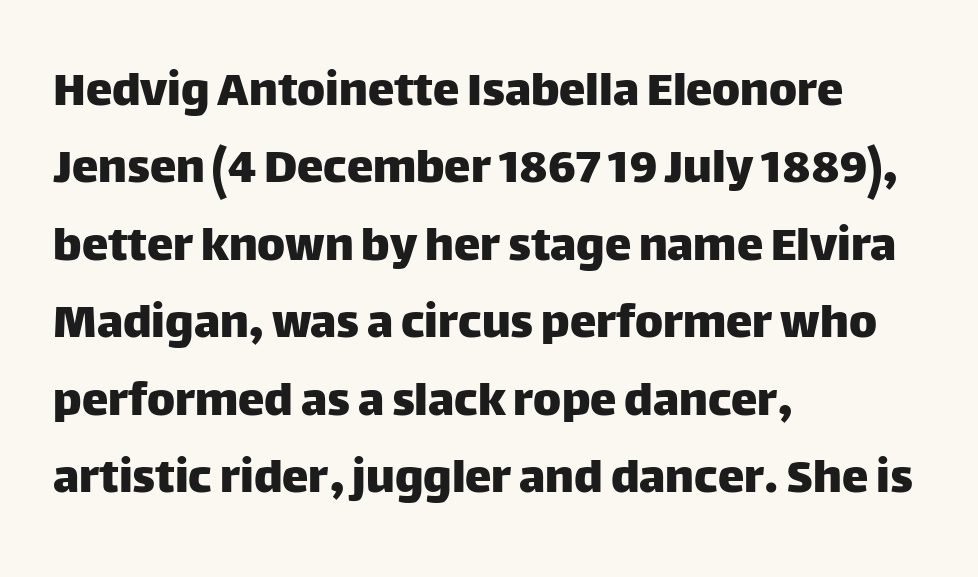
Q: Is the text italic (slanted)? A: No, it is upright.
Q: Is the typeface a serif or a sans-serif typeface? A: Sans-serif.
Q: Is the text underlined? A: No.
Q: How is the paragraph aligned? A: Left-aligned.
Q: Is the spacing between letters normal or unusually wide? A: Normal.
Q: Is the spacing between lines tight, normal or loose? A: Normal.
Q: Width (condensed, normal, or wide)? A: Normal.
Q: Stroke contrast? A: Low.
Q: x-height? A: Large.
Q: Monospaced? A: No.
